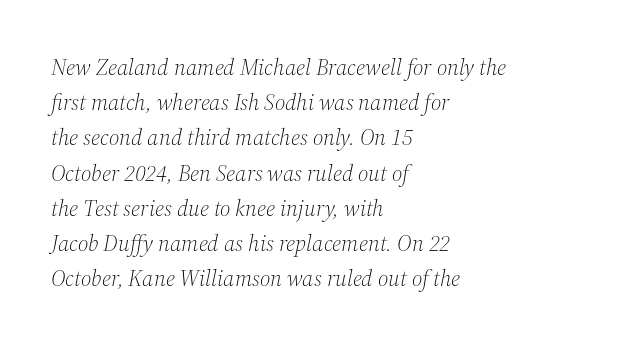
The image shows 23 px text type, italic (leaning right); set left-aligned, normal line spacing (1.53x), normal letter spacing, not underlined.
